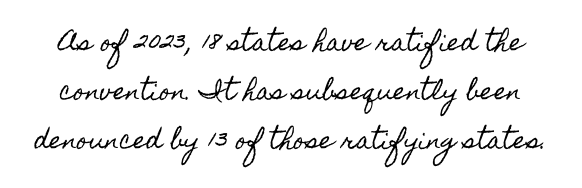
The image shows 23 px text type; set loose line spacing (2.12x), normal letter spacing, not underlined.
